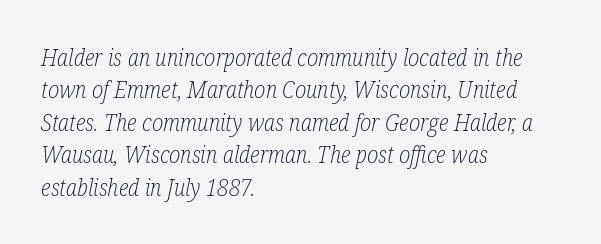
Q: Is the text bold? A: No.
Q: Is the text italic (slanted)? A: Yes, it leans right by about 12 degrees.
Q: Is the text underlined? A: No.
Q: How is the paragraph aligned? A: Left-aligned.
Q: Is the spacing between letters normal or unusually wide? A: Normal.
Q: Is the spacing between lines tight, normal or loose? A: Normal.
